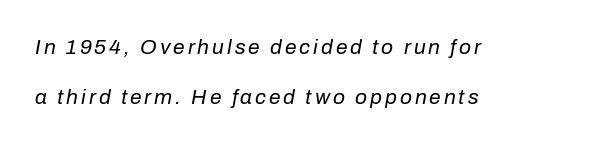
Q: Is the text bold? A: No.
Q: Is the text italic (slanted)? A: Yes, it leans right by about 10 degrees.
Q: Is the text underlined? A: No.
Q: How is the paragraph aligned? A: Left-aligned.
Q: Is the spacing between lines tight, normal or loose? A: Loose.
